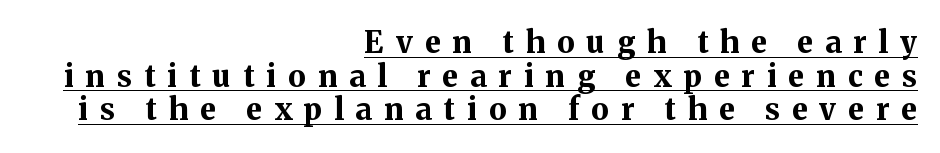
The image shows 30 px bold serif type, upright; set right-aligned, tight line spacing (1.12x), unusually wide letter spacing (+0.4 em), underlined; medium stroke contrast and a medium x-height.
